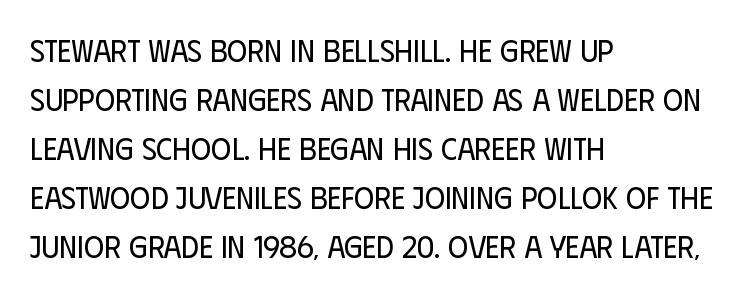
{"serif": "no", "italic": "no", "bold": "no", "weight": "regular", "width": "condensed", "stroke_contrast": "low", "x_height": "large", "monospaced": "no", "underline": "no", "align": "left", "line_spacing": "normal", "line_spacing_ratio": 1.58, "letter_spacing": "normal", "letter_spacing_em": 0.0, "glyph_px": 31}
